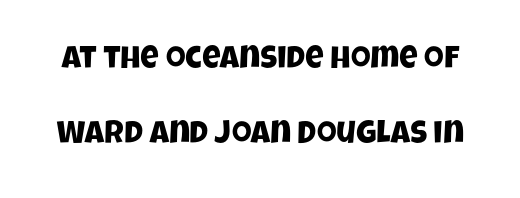
Q: Is the typeface a serif or a sans-serif typeface? A: Sans-serif.
Q: Is the text underlined? A: No.
Q: Is the spacing between letters normal or unusually wide? A: Normal.
Q: Is the spacing between lines tight, normal or loose? A: Loose.
Q: Width (condensed, normal, or wide)? A: Condensed.
Q: Stroke contrast? A: Low.
Q: x-height? A: Large.
Q: Monospaced? A: No.
